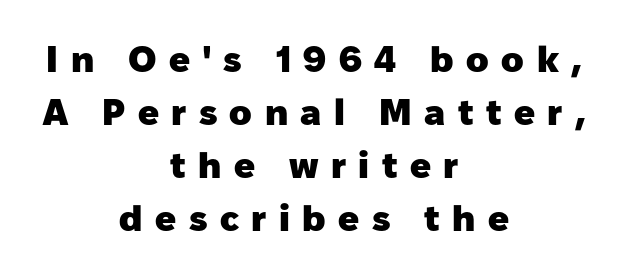
{"serif": "no", "italic": "no", "bold": "yes", "weight": "heavy", "width": "normal", "stroke_contrast": "low", "x_height": "medium", "monospaced": "no", "underline": "no", "align": "center", "line_spacing": "normal", "line_spacing_ratio": 1.43, "letter_spacing": "wide", "letter_spacing_em": 0.34, "glyph_px": 37}
